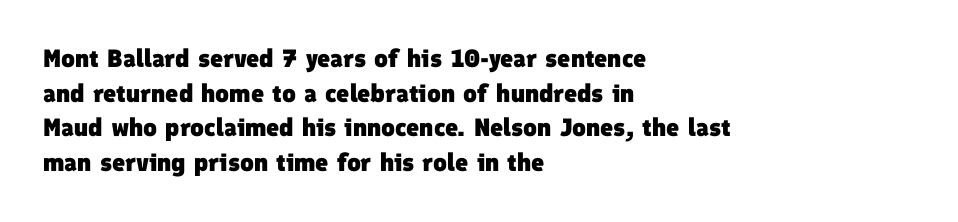
Caption: multi-line text, flush left, ragged right. Default kerning and tracking; the words read as compact shapes. Typographic density is high because the face is bold. Anything drawn beneath the words? Only blank space. The designer left line spacing at the default.
